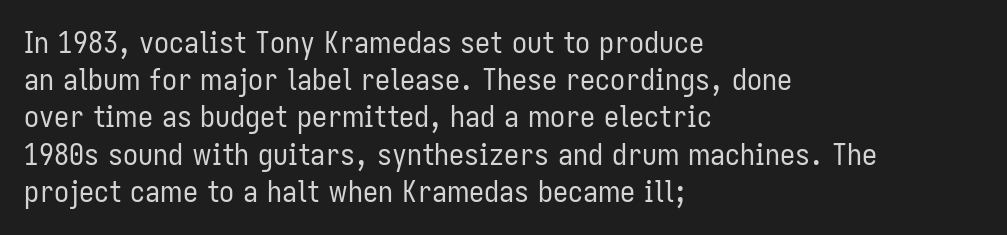
{"serif": "no", "italic": "no", "bold": "no", "weight": "regular", "width": "condensed", "stroke_contrast": "low", "x_height": "medium", "monospaced": "no", "underline": "no", "align": "left", "line_spacing_ratio": 1.24, "letter_spacing": "normal", "letter_spacing_em": 0.0, "glyph_px": 30}
